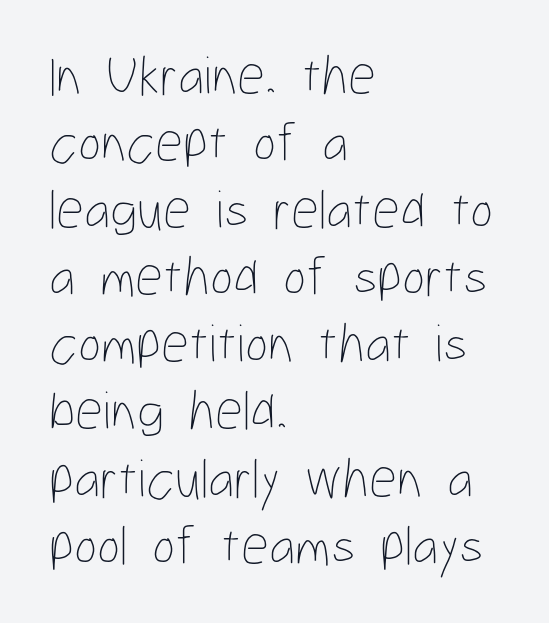
Does extra space separate the letters? No, they use regular spacing. Spacing verdict: proportional, widths tailored to each character. No italicization has been applied; the sample stays upright. Glance below the letters and you will spot only blank space.
